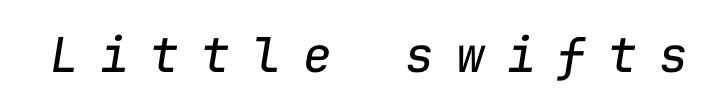
Is the type slanted? Yes — the strokes lean at a clear angle. The horizontal fit of the characters is loose and conspicuously gappy. Here the designer chose a console-style face with uniform glyph widths. Clear beneath every line of the passage. The passage shown is not bold in any degree.
